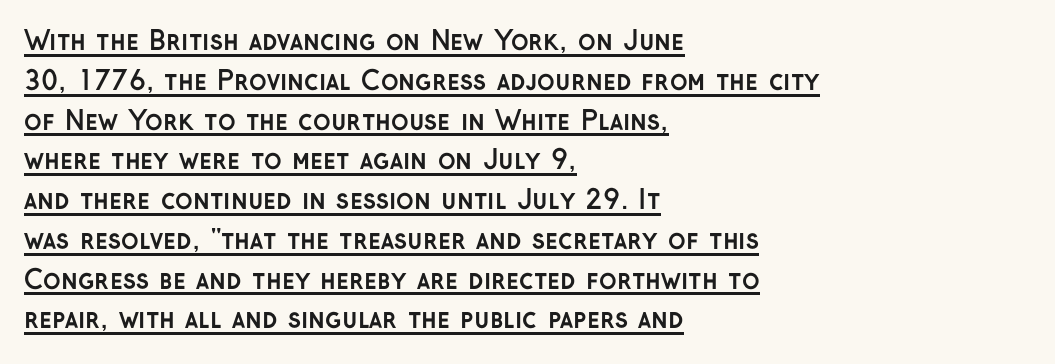
Q: Is the text bold? A: Yes.
Q: Is the text italic (slanted)? A: No, it is upright.
Q: Is the text underlined? A: Yes.
Q: How is the paragraph aligned? A: Left-aligned.
Q: Is the spacing between letters normal or unusually wide? A: Normal.
Q: Is the spacing between lines tight, normal or loose? A: Normal.
